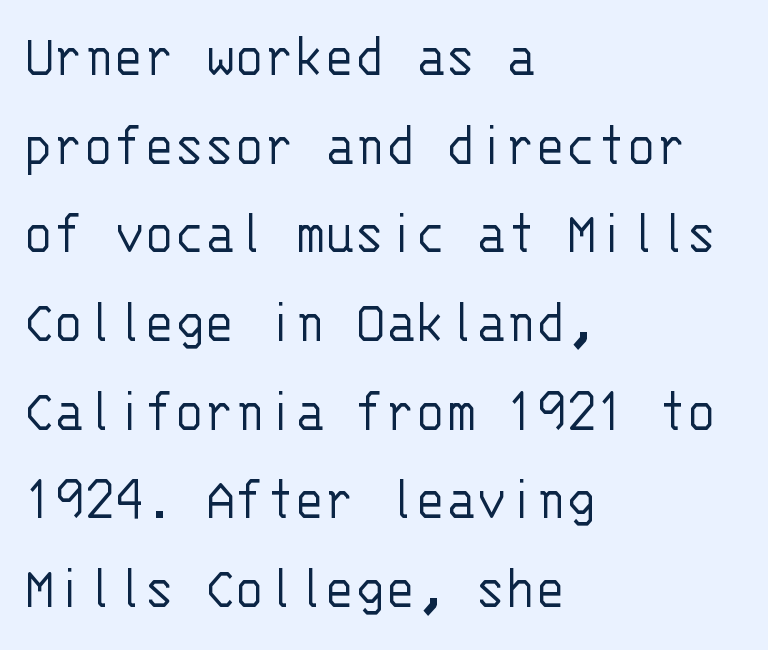
Q: Is the text bold? A: No.
Q: Is the text italic (slanted)? A: No, it is upright.
Q: Is the typeface a serif or a sans-serif typeface? A: Sans-serif.
Q: Is the text underlined? A: No.
Q: How is the paragraph aligned? A: Left-aligned.
Q: Is the spacing between letters normal or unusually wide? A: Normal.
Q: Is the spacing between lines tight, normal or loose? A: Normal.
Q: Width (condensed, normal, or wide)? A: Normal.
Q: Stroke contrast? A: Low.
Q: x-height? A: Large.
Q: Monospaced? A: Yes.
